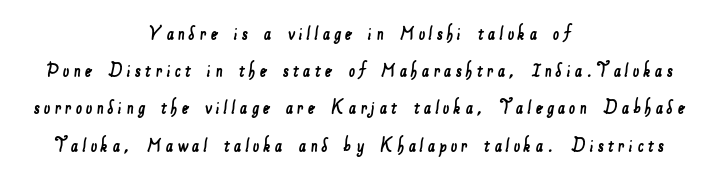
Q: Is the text underlined? A: No.
Q: How is the paragraph aligned? A: Centered.
Q: Is the spacing between lines tight, normal or loose? A: Normal.
